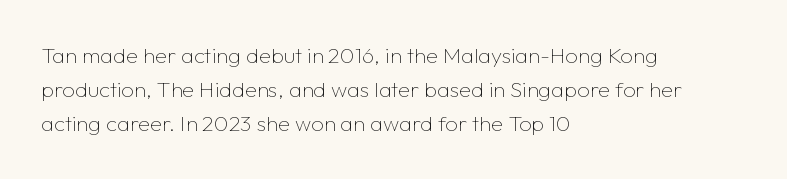
{"italic": "no", "bold": "no", "underline": "no", "align": "left", "line_spacing": "normal", "line_spacing_ratio": 1.55, "letter_spacing": "normal", "letter_spacing_em": 0.0, "glyph_px": 22}
